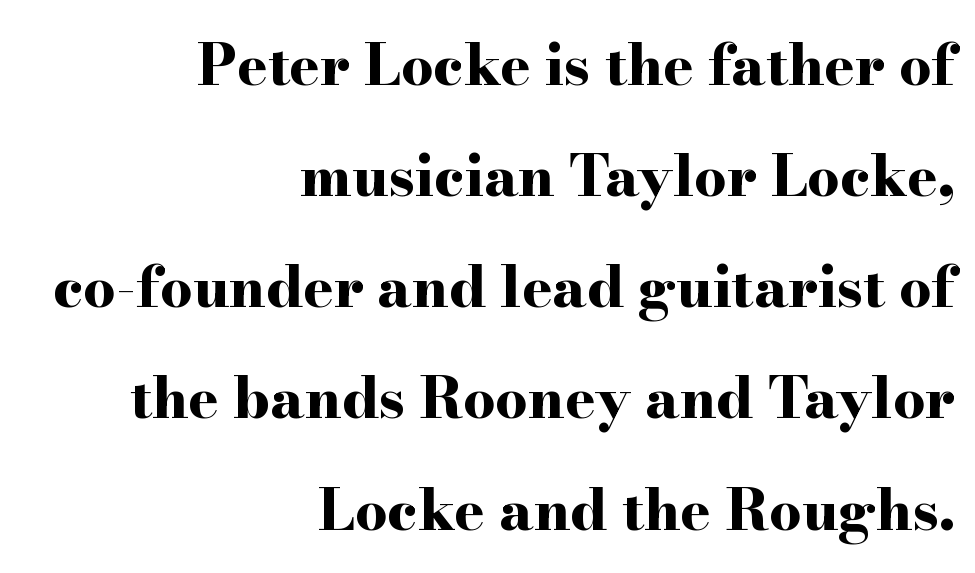
Only glyphs here, with clear space below each row. The letters are bold, with thick, heavy strokes. Words appear dense and cohesive because spacing is normal. Character widths vary here, with narrow letters taking less room than wide ones.
